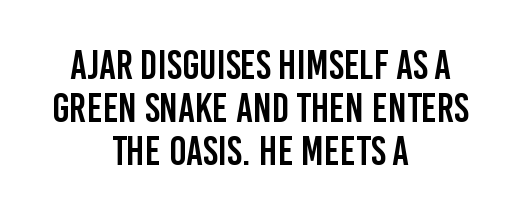
Q: Is the text italic (slanted)? A: No, it is upright.
Q: Is the typeface a serif or a sans-serif typeface? A: Sans-serif.
Q: Is the text underlined? A: No.
Q: How is the paragraph aligned? A: Centered.
Q: Is the spacing between letters normal or unusually wide? A: Normal.
Q: Is the spacing between lines tight, normal or loose? A: Tight.
Q: Width (condensed, normal, or wide)? A: Condensed.
Q: Stroke contrast? A: Low.
Q: x-height? A: Large.
Q: Monospaced? A: No.
